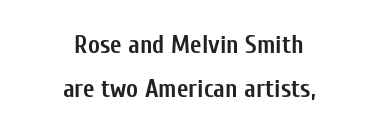
The image shows 25 px bold type, upright; set centered, line spacing 1.78x, normal letter spacing, not underlined.
